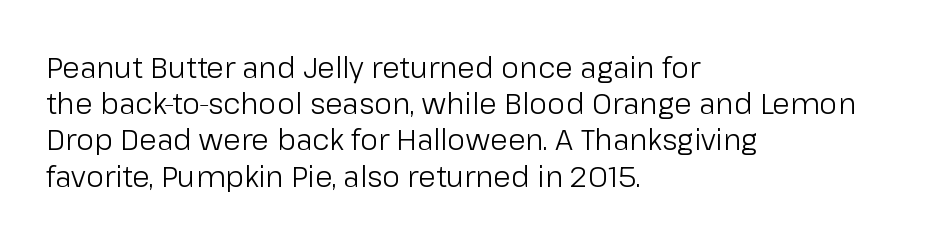
The space beneath each line is pristine and unruled. Between one letter and the next there's only the usual sliver of space. Casual observation: everything's shoved over to the left. Each new line begins a customary step beneath the previous one.
